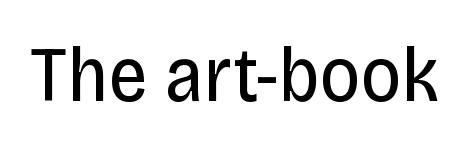
{"serif": "no", "italic": "no", "bold": "no", "weight": "regular", "width": "condensed", "stroke_contrast": "low", "x_height": "large", "monospaced": "no", "underline": "no", "letter_spacing": "normal", "letter_spacing_em": 0.0, "glyph_px": 79}
